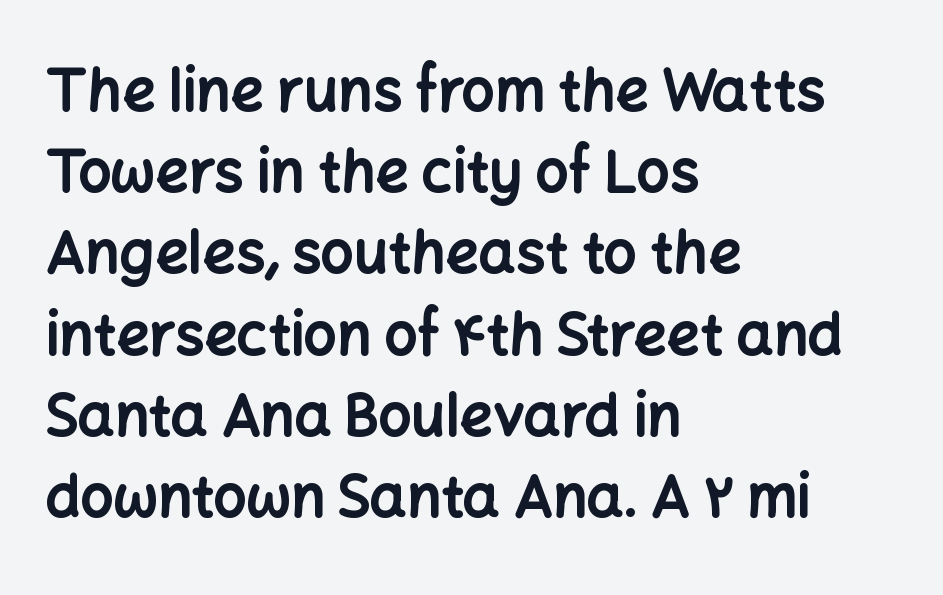
Q: Is the text bold? A: Yes.
Q: Is the text italic (slanted)? A: No, it is upright.
Q: Is the typeface a serif or a sans-serif typeface? A: Sans-serif.
Q: Is the text underlined? A: No.
Q: How is the paragraph aligned? A: Left-aligned.
Q: Is the spacing between letters normal or unusually wide? A: Normal.
Q: Is the spacing between lines tight, normal or loose? A: Normal.
Q: Width (condensed, normal, or wide)? A: Normal.
Q: Stroke contrast? A: Low.
Q: x-height? A: Medium.
Q: Monospaced? A: No.
